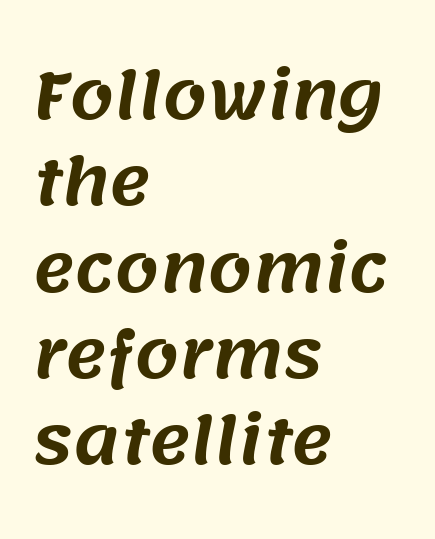
The image shows 63 px sans-serif type; set left-aligned, normal line spacing (1.37x), normal letter spacing, not underlined; medium stroke contrast and a large x-height.
